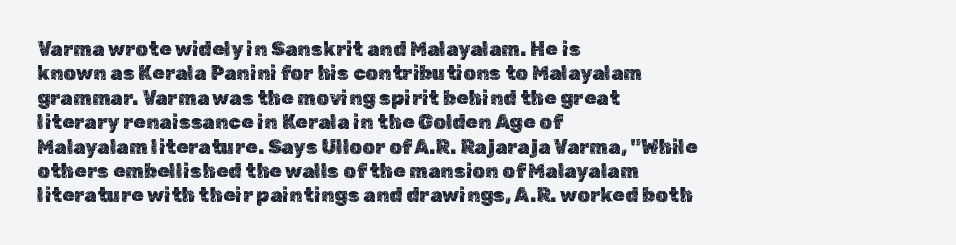
Q: Is the text italic (slanted)? A: No, it is upright.
Q: Is the text underlined? A: No.
Q: How is the paragraph aligned? A: Left-aligned.
Q: Is the spacing between letters normal or unusually wide? A: Normal.
